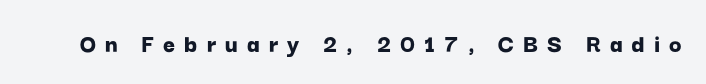
{"italic": "no", "bold": "yes", "underline": "no", "letter_spacing": "wide", "letter_spacing_em": 0.35, "glyph_px": 26}
